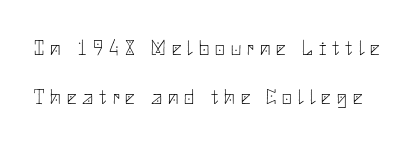
Quick note: interline space is abundant. The font is comparable to plain body text, perhaps lighter. Ordinary non-slanted type is in use. The gaps between neighbouring characters are conspicuously large.
